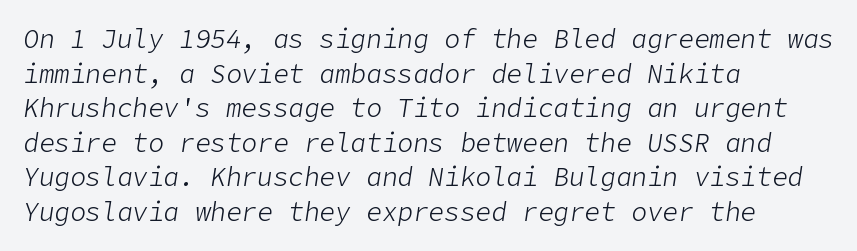
The image shows 26 px text type, italic (leaning right); set left-aligned, normal line spacing (1.33x), normal letter spacing, not underlined.
